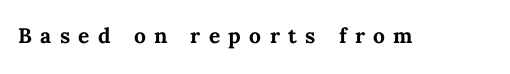
The image shows 21 px bold type, upright; set unusually wide letter spacing (+0.4 em), not underlined.
